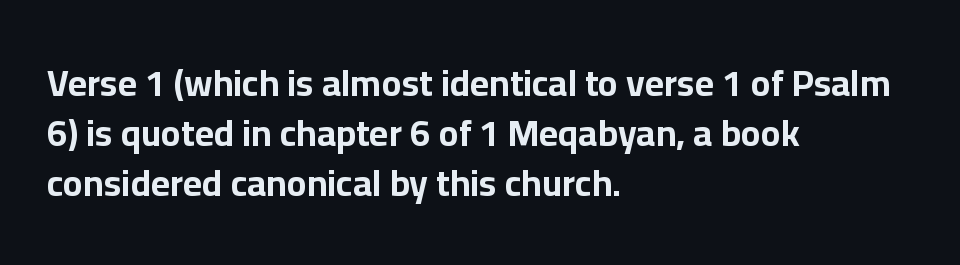
The image shows 37 px bold sans-serif type, upright; set left-aligned, normal line spacing (1.35x), normal letter spacing, not underlined; low stroke contrast and a medium x-height.
